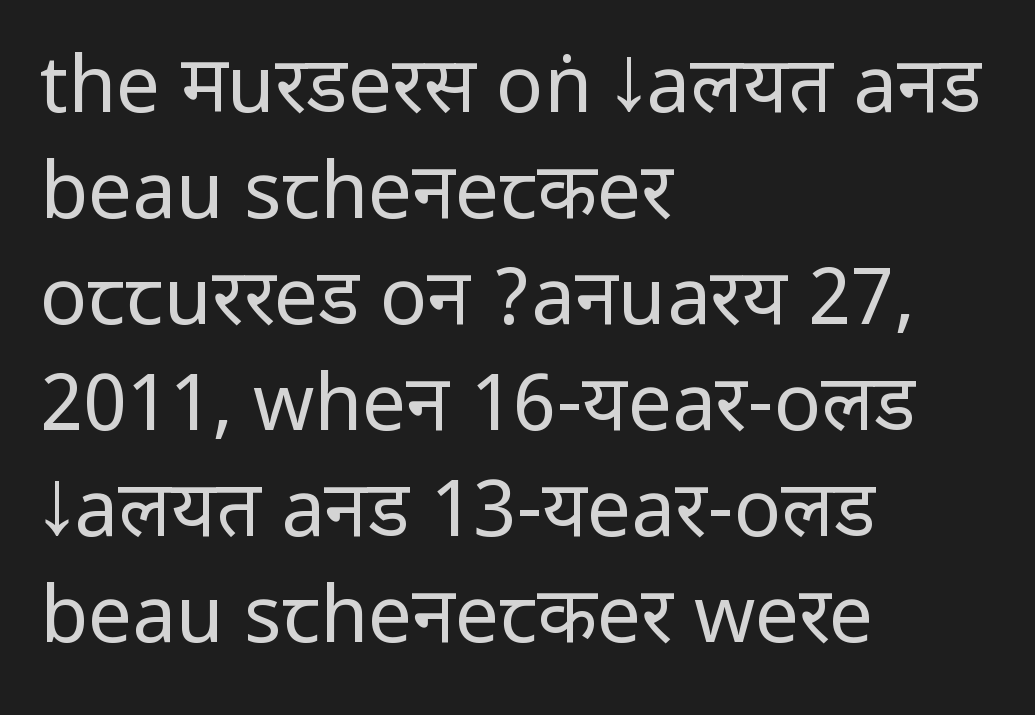
{"serif": "no", "italic": "no", "bold": "no", "weight": "regular", "width": "condensed", "stroke_contrast": "low", "underline": "no", "align": "left", "line_spacing": "normal", "line_spacing_ratio": 1.36, "letter_spacing": "normal", "letter_spacing_em": 0.0, "glyph_px": 78}
